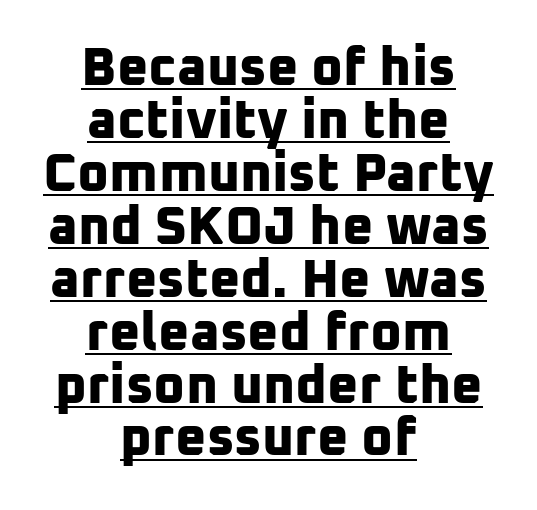
The rag falls on both sides of this text block equally. What stands out about the letter spacing? Nothing — it is the standard amount. Stroke terminals: plain, sans-serif. A typesetter would call this proportional, since set widths differ per character. The strokes are fattened all the way to bold.
